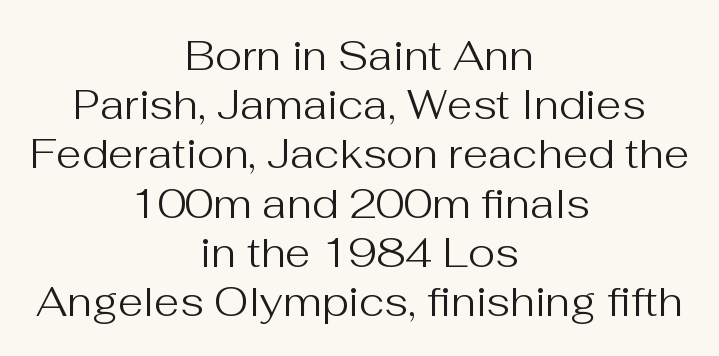
Words float on clear page, feet unadorned. How are the letters spaced? Ordinarily, with no added tracking. Is there any slant? The stems are plumb. This sample has the flowing, uneven cadence of proportional lettering.
